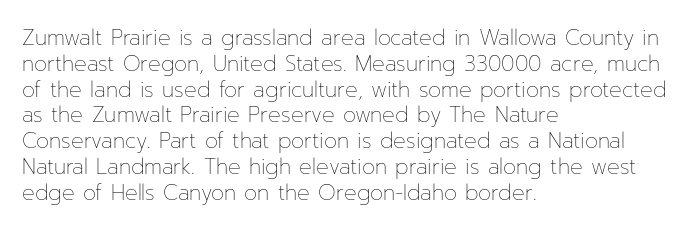
Visually the block forms a straight wall on the left and a jagged coastline on the right. This sample uses plain, unmodified letter spacing. The face looks like a standard text weight, possibly lighter. Check under the words: just untouched page. Does the lettering tilt? It doesn't — this is upright.
